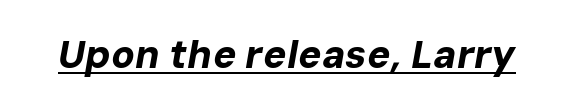
{"italic": "yes", "lean": "right", "slant_degrees": 10, "bold": "yes", "weight": "bold", "width": "normal", "stroke_contrast": "low", "x_height": "medium", "monospaced": "no", "underline": "yes", "letter_spacing": "normal", "letter_spacing_em": 0.0, "glyph_px": 39}
